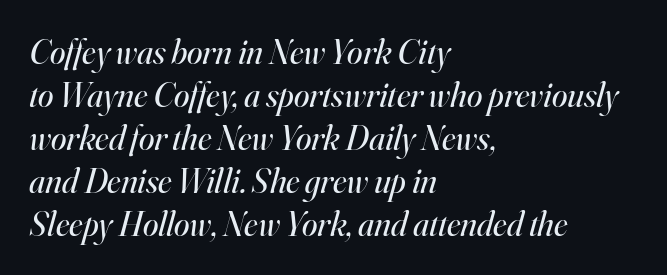
{"serif": "yes", "italic": "yes", "lean": "right", "slant_degrees": 16, "bold": "no", "weight": "regular", "width": "normal", "stroke_contrast": "high", "x_height": "small", "monospaced": "no", "underline": "no", "align": "left", "line_spacing_ratio": 1.23, "letter_spacing": "normal", "letter_spacing_em": 0.0, "glyph_px": 35}
